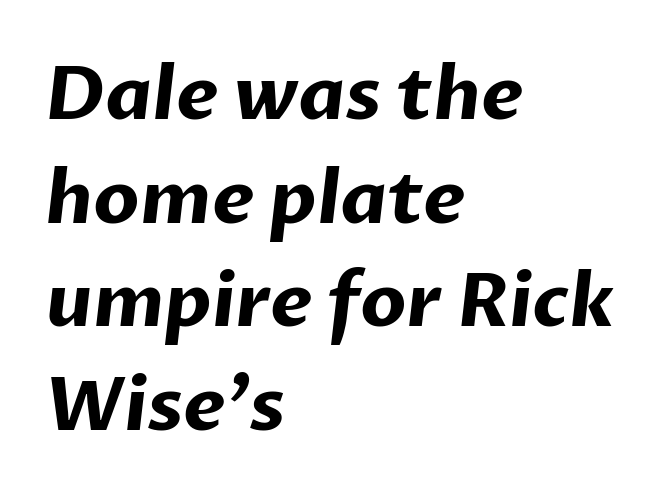
{"serif": "no", "bold": "yes", "weight": "bold", "width": "normal", "stroke_contrast": "low", "x_height": "medium", "monospaced": "no", "underline": "no", "align": "left", "line_spacing": "normal", "line_spacing_ratio": 1.4, "letter_spacing": "normal", "letter_spacing_em": 0.0, "glyph_px": 74}
